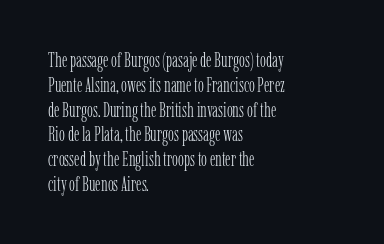
The image shows 20 px text type, upright; set left-aligned, line spacing 1.24x, normal letter spacing, not underlined.
